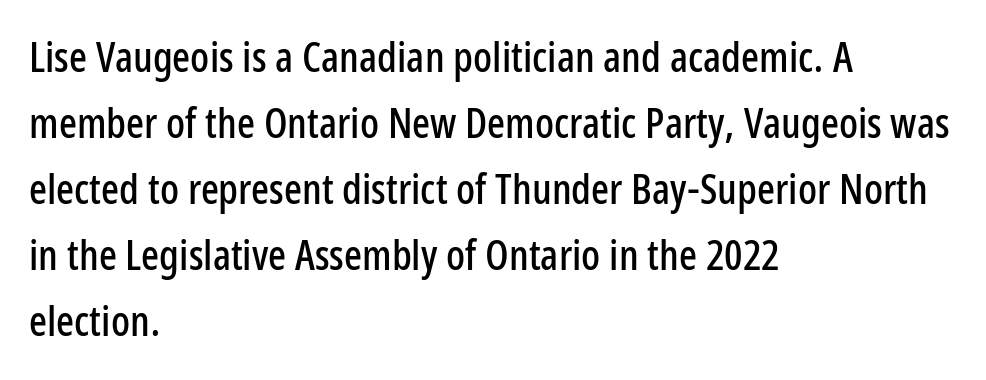
{"serif": "no", "italic": "no", "width": "condensed", "stroke_contrast": "low", "x_height": "medium", "monospaced": "no", "underline": "no", "align": "left", "line_spacing": "normal", "line_spacing_ratio": 1.57, "letter_spacing": "normal", "letter_spacing_em": 0.0, "glyph_px": 42}
